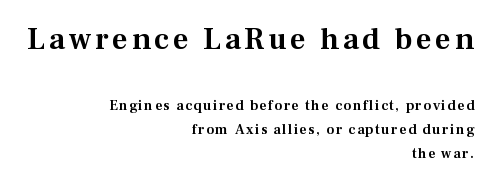
Stroke terminals: seriffed. The words here are not underlined. Every character sits straight up, as roman type does. Vertical spacing — default. Proportional: the letters do not fall into vertical columns. These two chunks differ in scale, with the top chunk taking the larger measure.
